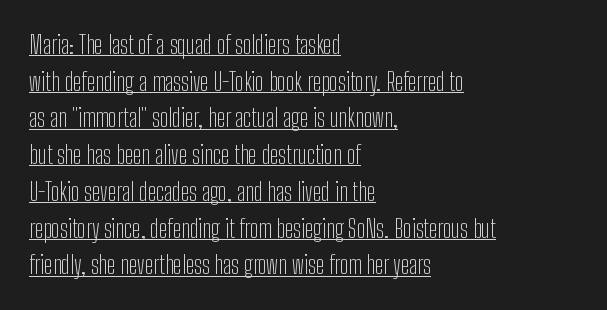
{"italic": "no", "bold": "no", "underline": "yes", "align": "left", "line_spacing": "normal", "line_spacing_ratio": 1.47, "letter_spacing": "normal", "letter_spacing_em": 0.0, "glyph_px": 25}
